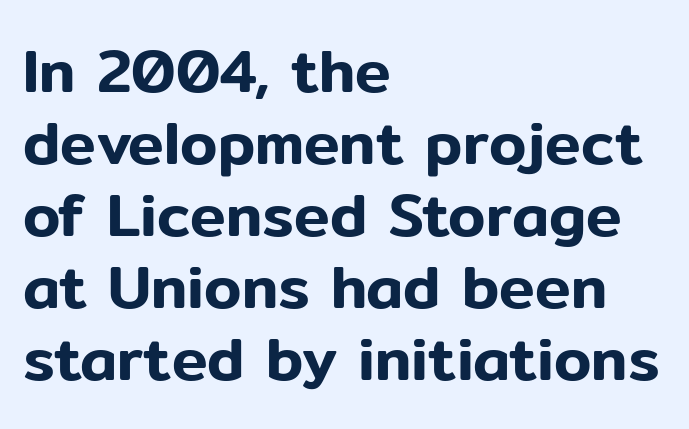
The image shows 60 px sans-serif type, upright; set left-aligned, line spacing 1.2x, normal letter spacing, not underlined; low stroke contrast and a medium x-height.
